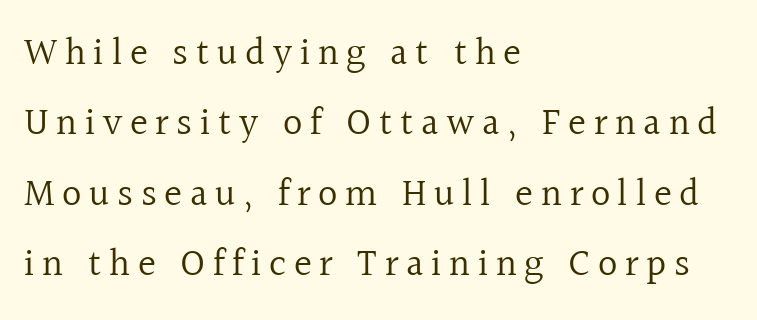
The letters advance in unequal steps, a hallmark of proportional type. No italicization has been applied; the sample stays upright. Caption: expanded tracking, letters set apart. Stroke terminals: seriffed.
